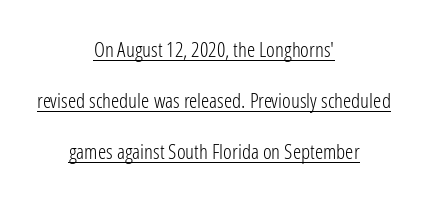
Q: Is the text bold? A: No.
Q: Is the text italic (slanted)? A: No, it is upright.
Q: Is the text underlined? A: Yes.
Q: How is the paragraph aligned? A: Centered.
Q: Is the spacing between letters normal or unusually wide? A: Normal.
Q: Is the spacing between lines tight, normal or loose? A: Loose.
